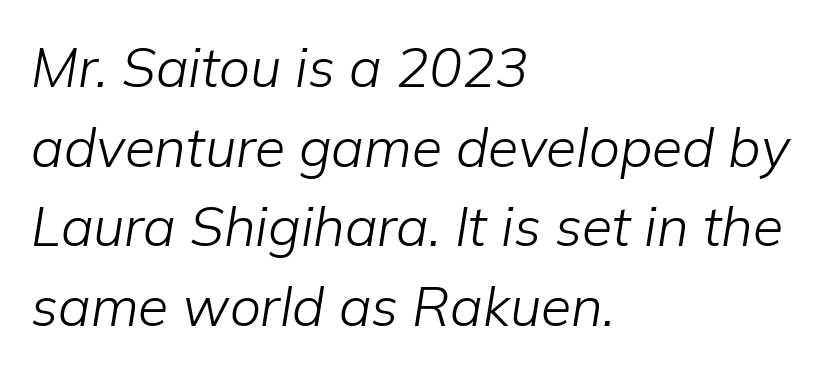
The image shows 55 px light type, italic (leaning right); set left-aligned, normal line spacing (1.45x), normal letter spacing, not underlined; low stroke contrast and a medium x-height.
